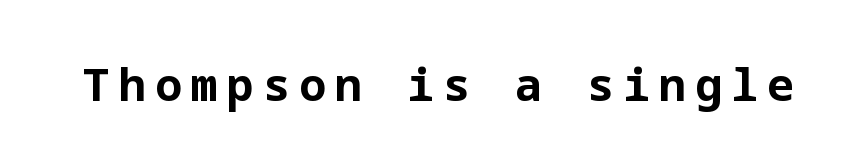
{"serif": "no", "italic": "no", "bold": "yes", "weight": "bold", "width": "normal", "stroke_contrast": "low", "x_height": "medium", "underline": "no", "letter_spacing": "wide", "letter_spacing_em": 0.2, "glyph_px": 45}
